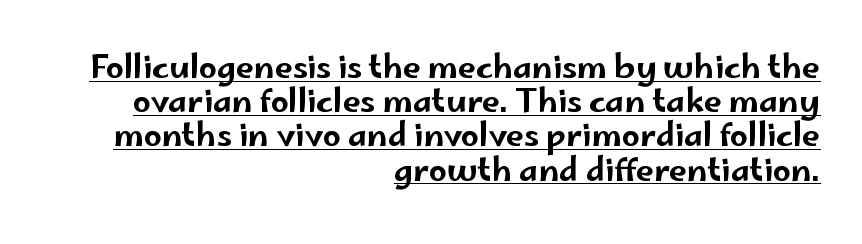
Reading down the block, your eye finds every line finishing at a fixed right position. Here the glyphs are tracked normally, forming tight word shapes. The typography opts for an upright posture over an oblique one. The font family rendered here belongs to the sans-serif group.
